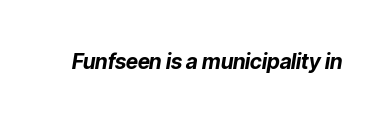
Each word holds together tightly as a unit, with standard inter-letter gaps. This is heavy type, rendered in bold. The zone under the glyphs is completely vacant. Is the type slanted? Yes — the strokes lean at a clear angle.
